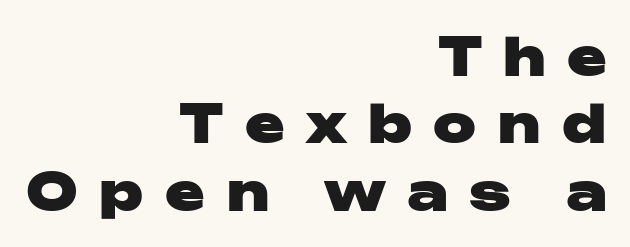
The image shows 53 px heavy, wide sans-serif type, upright; set right-aligned, normal line spacing (1.27x), unusually wide letter spacing (+0.4 em), not underlined; low stroke contrast and a medium x-height.
